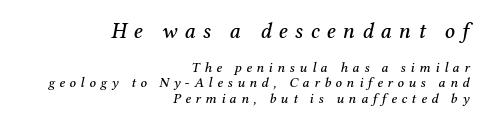
{"italic": "yes", "lean": "right", "slant_degrees": 12, "underline": "no", "align": "right", "line_spacing": "tight", "line_spacing_ratio": 1.08, "letter_spacing": "wide", "letter_spacing_em": 0.33, "larger_block": "first", "size_ratio": 1.57, "glyph_px": 22}
